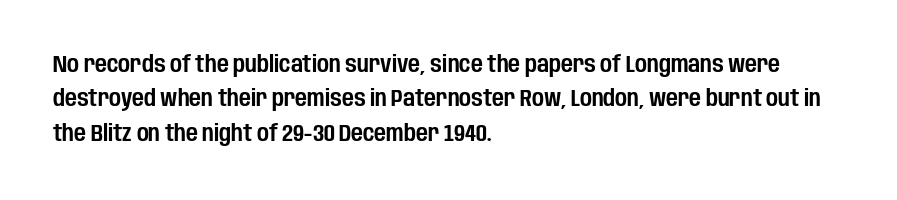
The image shows 23 px text type, upright; set left-aligned, normal line spacing (1.5x), normal letter spacing, not underlined.
